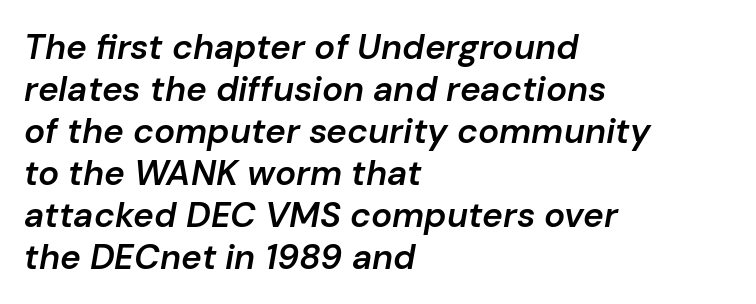
The image shows 35 px semibold type, italic (leaning right); set left-aligned, line spacing 1.2x, normal letter spacing, not underlined; low stroke contrast and a medium x-height.
